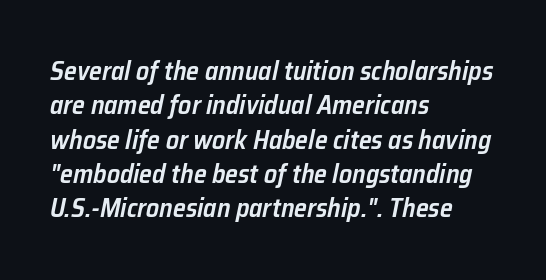
Q: Is the text bold? A: Semi-bold.
Q: Is the text italic (slanted)? A: Yes, it leans right by about 12 degrees.
Q: Is the text underlined? A: No.
Q: How is the paragraph aligned? A: Left-aligned.
Q: Is the spacing between letters normal or unusually wide? A: Normal.
Q: Is the spacing between lines tight, normal or loose? A: Normal.
